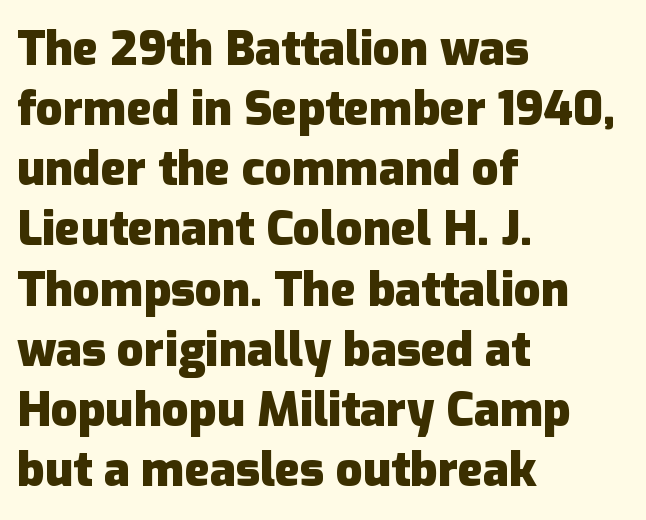
The image shows 47 px heavy sans-serif type, upright; set left-aligned, normal line spacing (1.28x), normal letter spacing, not underlined; low stroke contrast and a medium x-height.
